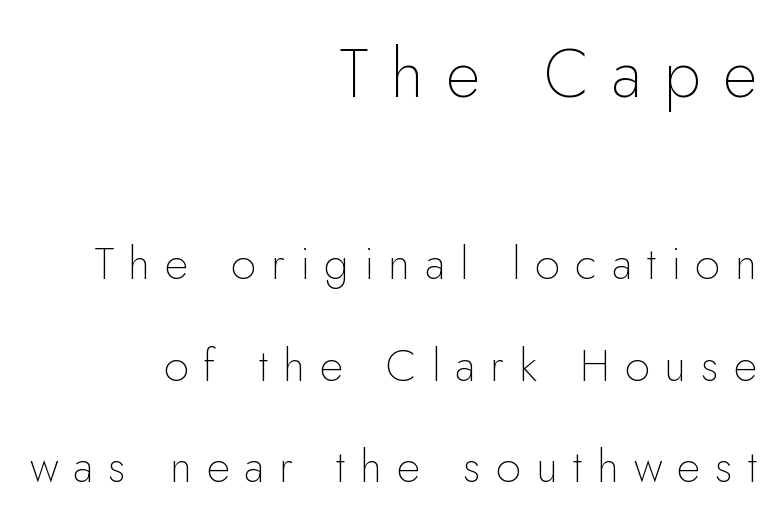
I'd call this a sans setting — the letters go barefoot. The more generous point size was reserved for the upper chunk. Alignment: flush right. Posture: vertical.
